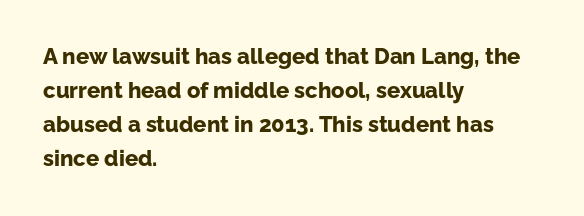
Underline: absent. Default kerning and tracking; the words read as compact shapes. Successive baselines arrive at the customary interval. You can tell it's not italic because the verticals are truly vertical. One-word summary of the alignment: left. These lines carry a lot of weight — the face is fully bold.
